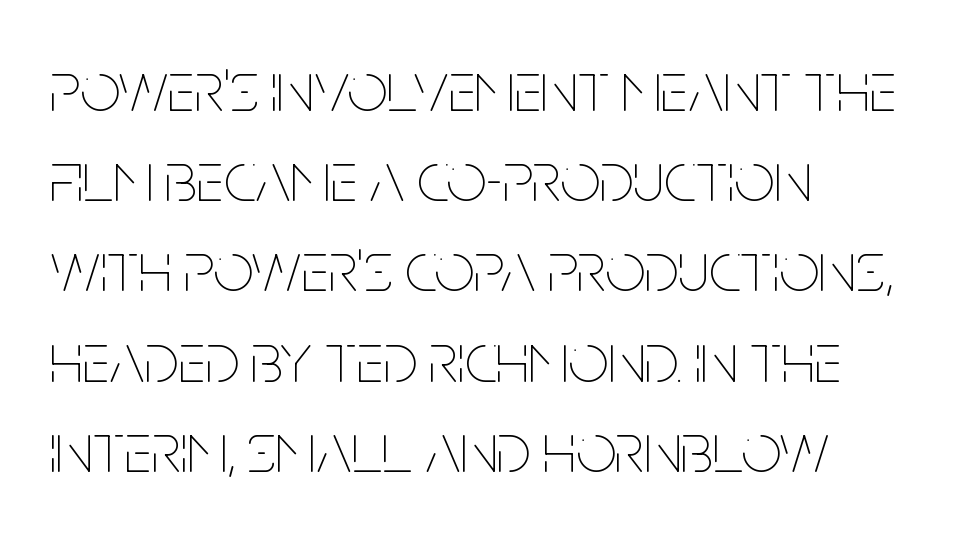
Q: Is the text bold? A: No.
Q: Is the text italic (slanted)? A: No, it is upright.
Q: Is the text underlined? A: No.
Q: How is the paragraph aligned? A: Left-aligned.
Q: Is the spacing between letters normal or unusually wide? A: Normal.
Q: Is the spacing between lines tight, normal or loose? A: Normal.
Q: Width (condensed, normal, or wide)? A: Condensed.
Q: Stroke contrast? A: Low.
Q: x-height? A: Large.
Q: Monospaced? A: No.
